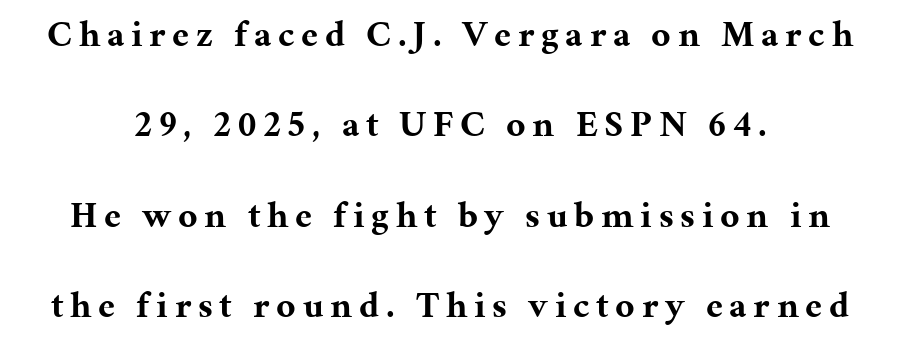
The image shows 37 px bold serif type, upright; set centered, loose line spacing (2.44x), not underlined; medium stroke contrast and a medium x-height.
